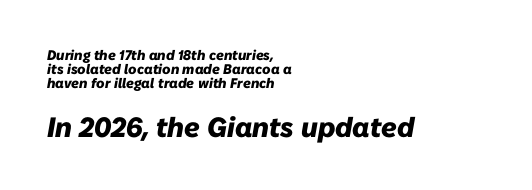
{"italic": "yes", "lean": "right", "slant_degrees": 10, "bold": "yes", "weight": "heavy", "width": "normal", "stroke_contrast": "low", "x_height": "medium", "monospaced": "no", "underline": "no", "align": "left", "line_spacing": "tight", "line_spacing_ratio": 0.99, "letter_spacing": "normal", "letter_spacing_em": 0.0, "larger_block": "second", "size_ratio": 2.0, "glyph_px": 28}
